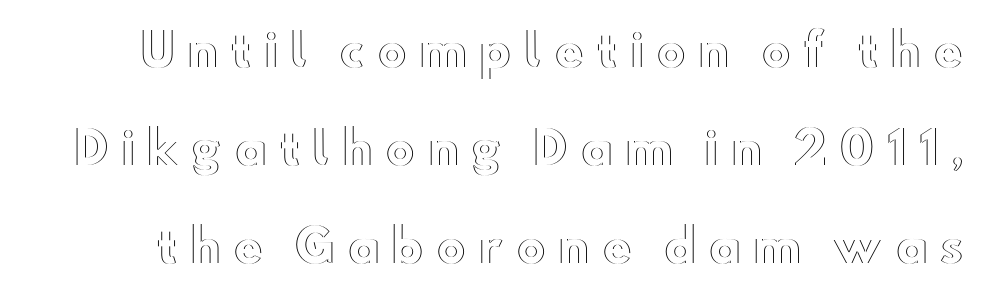
The passage shown has open, widely tracked lettering throughout. A clean baseline with only descenders dipping below it. Leading is clearly above the norm, producing a sparse column. This sample uses an upright cut, with every glyph sitting square on the baseline. Character widths vary here, with narrow letters taking less room than wide ones.
